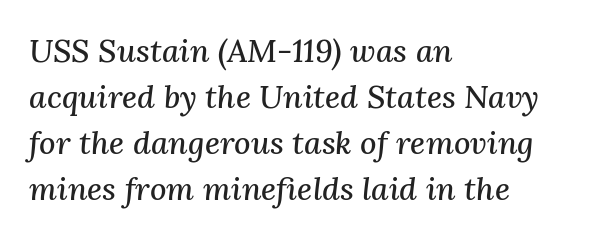
The image shows 32 px serif type, italic (leaning right); set left-aligned, normal line spacing (1.44x), normal letter spacing, not underlined; medium stroke contrast and a medium x-height.
